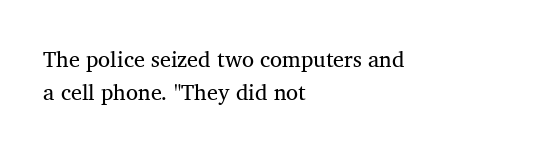
Q: Is the text bold? A: No.
Q: Is the text italic (slanted)? A: No, it is upright.
Q: Is the text underlined? A: No.
Q: How is the paragraph aligned? A: Left-aligned.
Q: Is the spacing between letters normal or unusually wide? A: Normal.
Q: Is the spacing between lines tight, normal or loose? A: Normal.
